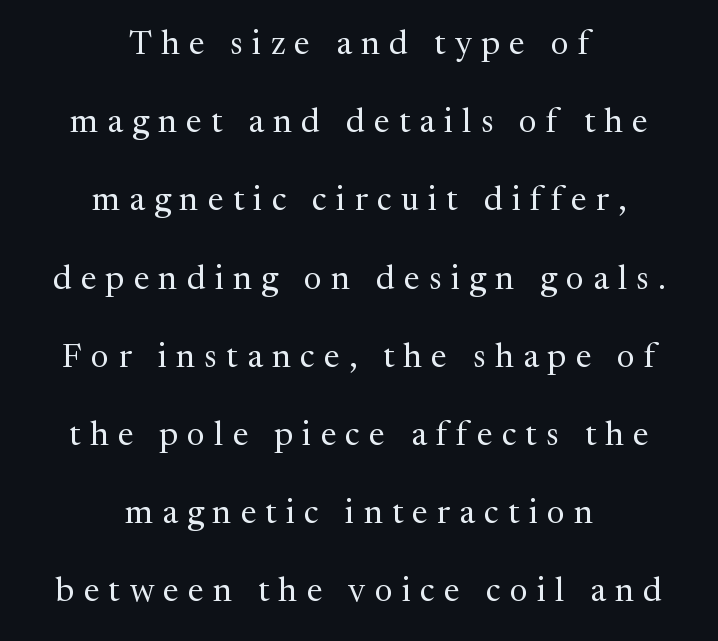
The image shows 34 px regular-weight serif type, upright; set centered, loose line spacing (2.3x), unusually wide letter spacing (+0.27 em), not underlined; medium stroke contrast and a medium x-height.
